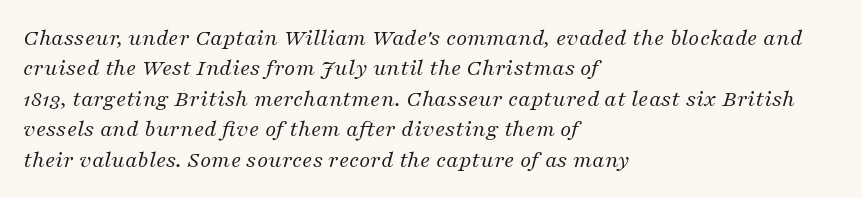
The image shows 24 px text type, italic (leaning right); set left-aligned, normal line spacing (1.27x), normal letter spacing, not underlined.
